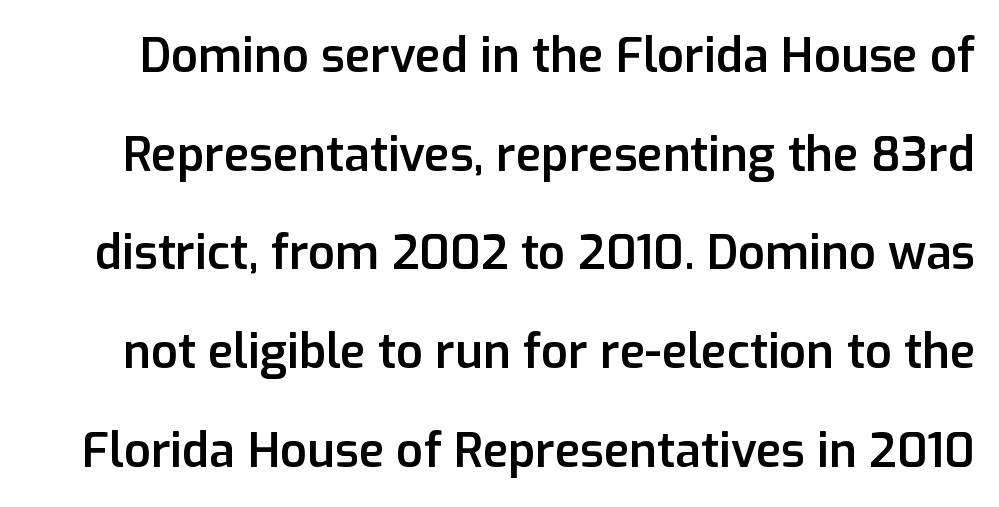
The line-height multiplier appears high, well above default. The area under the type is left untouched. In terms of weight, the rendering is demibold, just under bold. Unlike italic type, these characters show no tilt at all.
